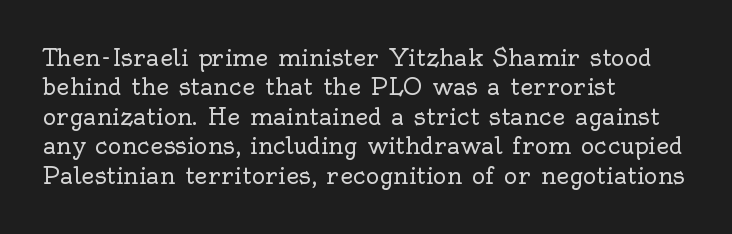
It's the straight-up-and-down kind of type. The face used here is rendered with its standard letterfit. The setting favours the left margin, as ordinary paragraphs usually do. This is not heavy type; no bold has been used. Interline gaps are of average width in this sample.
